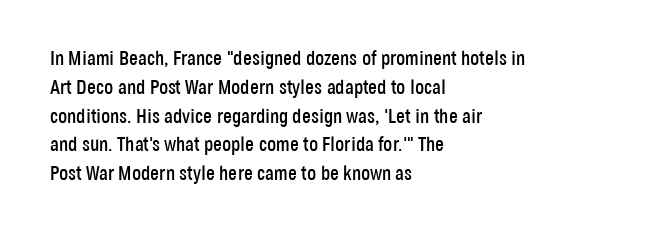
Q: Is the text italic (slanted)? A: No, it is upright.
Q: Is the text underlined? A: No.
Q: How is the paragraph aligned? A: Left-aligned.
Q: Is the spacing between letters normal or unusually wide? A: Normal.
Q: Is the spacing between lines tight, normal or loose? A: Normal.
